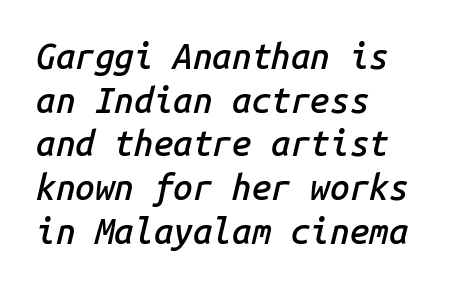
A typesetter would call this monospace, since all characters share one set width. Horizontally, the lines are justified to the leading edge only. Tracking value appears to be zero — textbook default spacing. Descenders hang freely into open space. Is the type bold? Partly — it's a semibold, heavier than regular but not fully bold.
